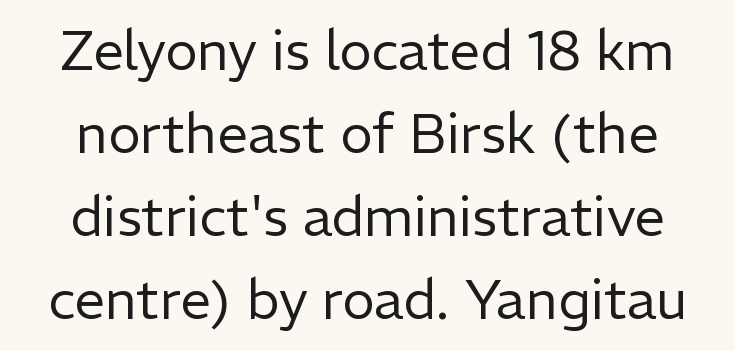
Leading: standard. It's the straight-up-and-down kind of type. Note the varied advance widths — an 'i' is clearly narrower than an 'm'. Unbolded letterforms with no extra heft. No extra tracking has been applied to these lines.
